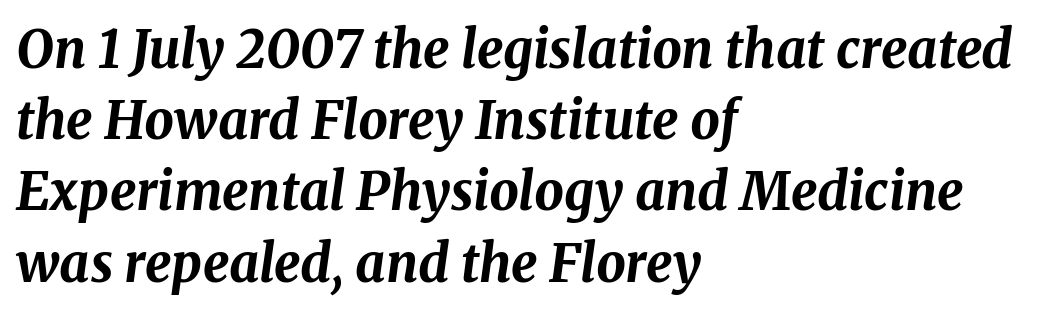
{"italic": "yes", "lean": "right", "slant_degrees": 8, "bold": "yes", "weight": "bold", "width": "normal", "stroke_contrast": "medium", "x_height": "medium", "monospaced": "no", "underline": "no", "align": "left", "line_spacing": "normal", "line_spacing_ratio": 1.37, "letter_spacing": "normal", "letter_spacing_em": 0.0, "glyph_px": 52}
